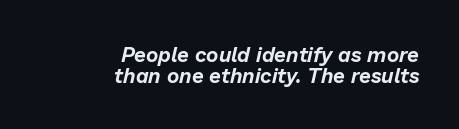
{"italic": "yes", "lean": "right", "slant_degrees": 13, "underline": "no", "align": "right", "line_spacing": "tight", "line_spacing_ratio": 1.02, "letter_spacing": "normal", "letter_spacing_em": 0.0, "glyph_px": 21}
